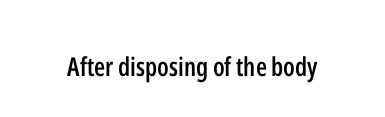
The image shows 26 px text type, upright; set normal letter spacing, not underlined.
